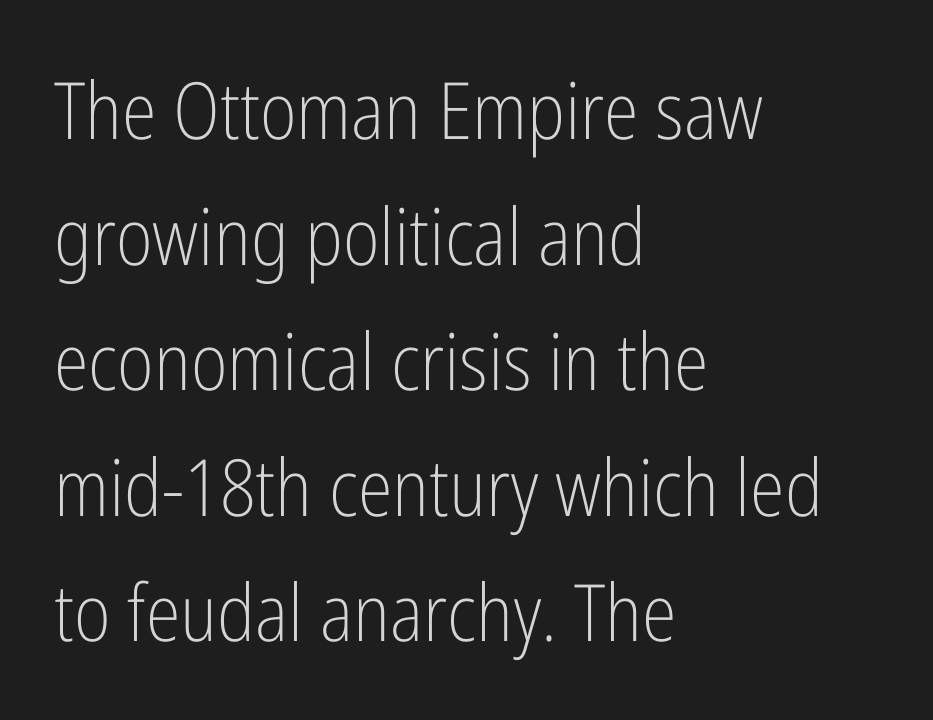
{"serif": "no", "italic": "no", "bold": "no", "weight": "light", "width": "condensed", "stroke_contrast": "low", "x_height": "medium", "monospaced": "no", "underline": "no", "align": "left", "line_spacing": "normal", "line_spacing_ratio": 1.59, "letter_spacing": "normal", "letter_spacing_em": 0.0, "glyph_px": 79}
